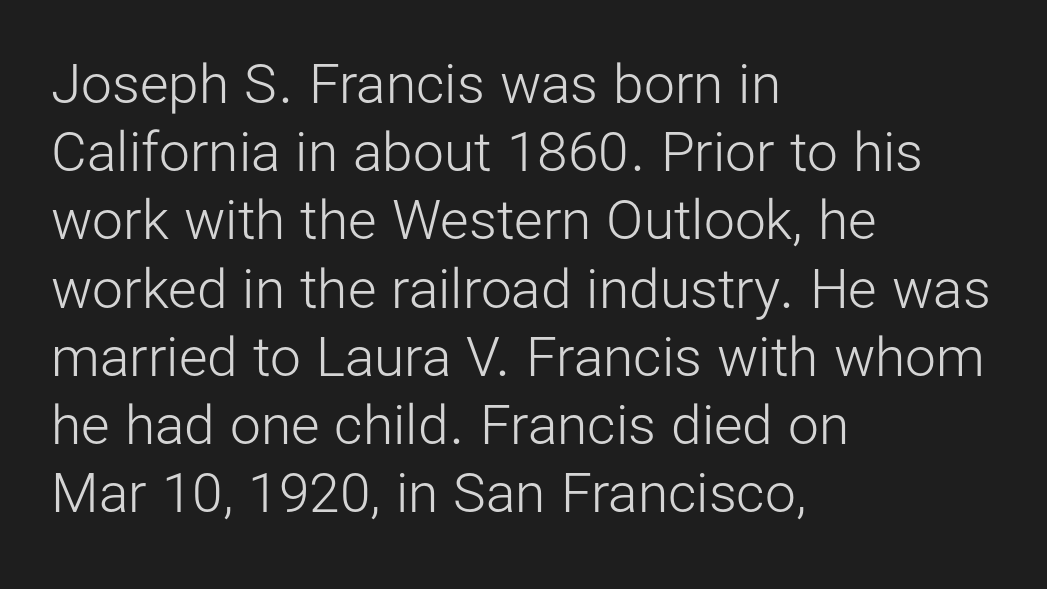
Q: Is the text bold? A: No.
Q: Is the text italic (slanted)? A: No, it is upright.
Q: Is the typeface a serif or a sans-serif typeface? A: Sans-serif.
Q: Is the text underlined? A: No.
Q: How is the paragraph aligned? A: Left-aligned.
Q: Is the spacing between letters normal or unusually wide? A: Normal.
Q: Width (condensed, normal, or wide)? A: Normal.
Q: Stroke contrast? A: Low.
Q: x-height? A: Medium.
Q: Monospaced? A: No.
